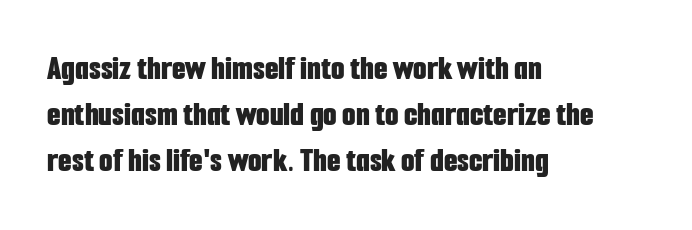
{"serif": "no", "italic": "no", "bold": "yes", "weight": "bold", "width": "condensed", "stroke_contrast": "low", "x_height": "medium", "monospaced": "no", "underline": "no", "align": "left", "line_spacing": "normal", "line_spacing_ratio": 1.32, "letter_spacing": "normal", "letter_spacing_em": 0.0, "glyph_px": 35}
